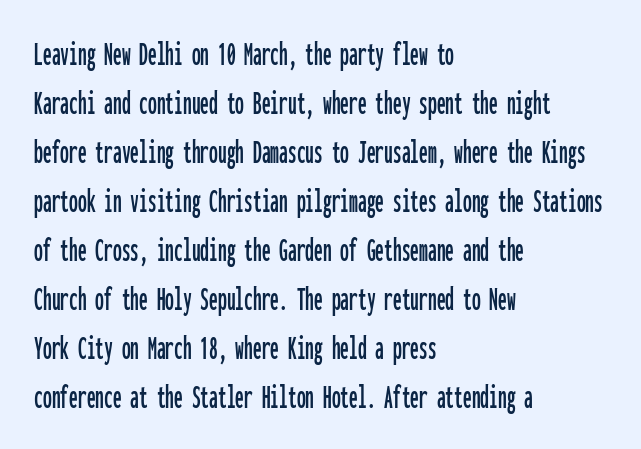
{"serif": "no", "italic": "no", "width": "condensed", "stroke_contrast": "low", "x_height": "medium", "monospaced": "yes", "underline": "no", "align": "left", "line_spacing": "normal", "line_spacing_ratio": 1.4, "letter_spacing": "normal", "letter_spacing_em": 0.0, "glyph_px": 35}
